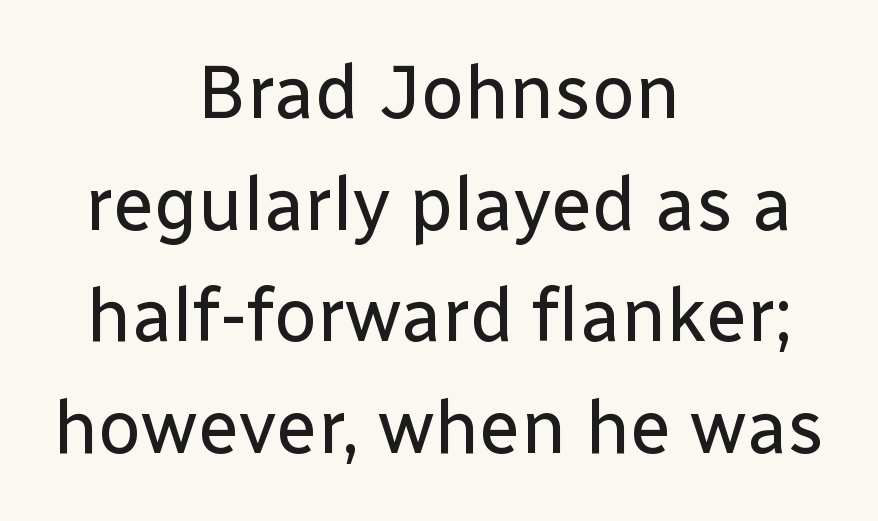
In terms of letterform style, serifs are entirely absent. Rule under the text: the space is simply empty. The letterforms sit shoulder to shoulder at normal distance. Leftover space on each line is divided equally before and after the words.
